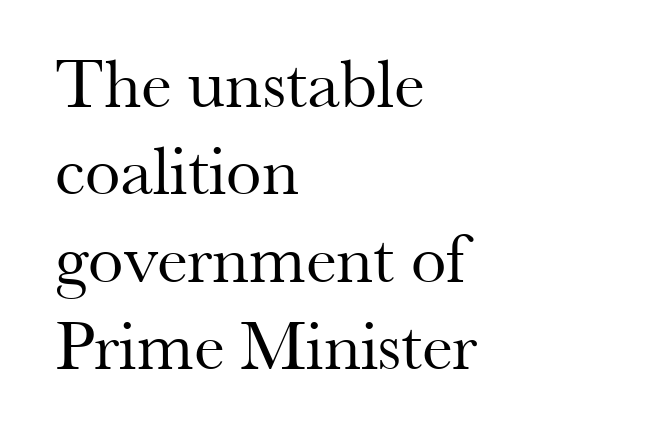
Q: Is the text bold? A: No.
Q: Is the text italic (slanted)? A: No, it is upright.
Q: Is the typeface a serif or a sans-serif typeface? A: Serif.
Q: Is the text underlined? A: No.
Q: How is the paragraph aligned? A: Left-aligned.
Q: Is the spacing between letters normal or unusually wide? A: Normal.
Q: Width (condensed, normal, or wide)? A: Normal.
Q: Stroke contrast? A: Medium.
Q: x-height? A: Small.
Q: Monospaced? A: No.
